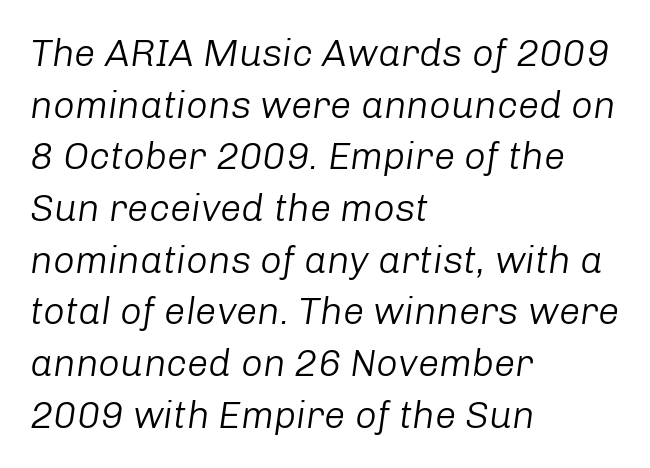
Short note: letters normally spaced. Is this a heavy cut? Hardly; it is regular or lighter. The line-height multiplier appears to be the usual default. Yep, that's italic — everything's leaning.
